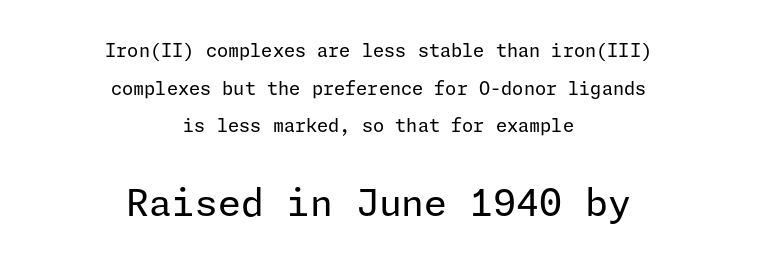
The image shows 37 px regular-weight sans-serif type, upright; set centered, loose line spacing (2.09x), normal letter spacing, not underlined; the second (bottom) block is 2.06x larger; low stroke contrast and a medium x-height.
